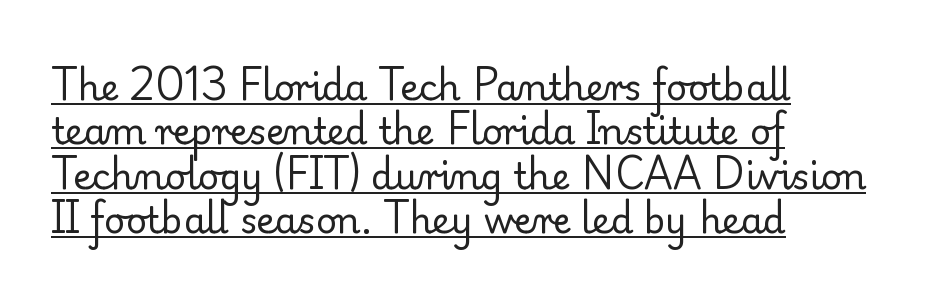
Q: Is the text bold? A: No.
Q: Is the text italic (slanted)? A: No, it is upright.
Q: Is the typeface a serif or a sans-serif typeface? A: Serif.
Q: Is the text underlined? A: Yes.
Q: How is the paragraph aligned? A: Left-aligned.
Q: Is the spacing between letters normal or unusually wide? A: Normal.
Q: Width (condensed, normal, or wide)? A: Normal.
Q: Stroke contrast? A: Low.
Q: x-height? A: Small.
Q: Monospaced? A: No.
